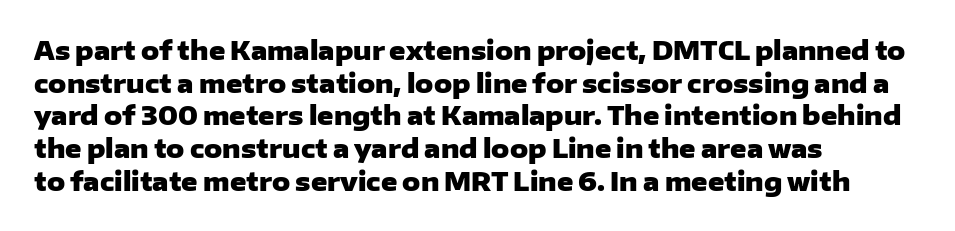
The image shows 25 px bold type, upright; set left-aligned, normal line spacing (1.31x), normal letter spacing, not underlined.
